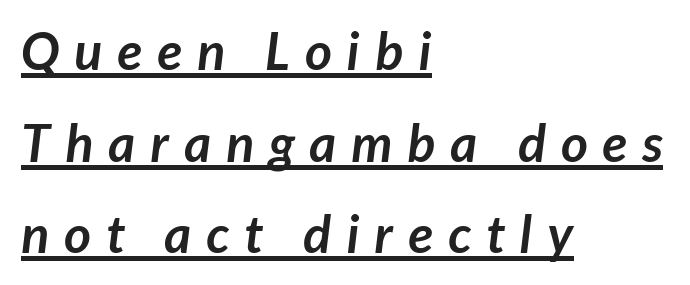
{"serif": "no", "bold": "yes", "weight": "semibold", "width": "normal", "stroke_contrast": "low", "x_height": "medium", "monospaced": "no", "underline": "yes", "align": "left", "line_spacing_ratio": 1.76, "letter_spacing": "wide", "letter_spacing_em": 0.29, "glyph_px": 52}
